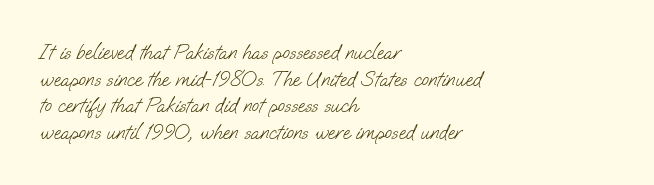
The image shows 21 px text type; set left-aligned, normal line spacing (1.27x), normal letter spacing, not underlined.
